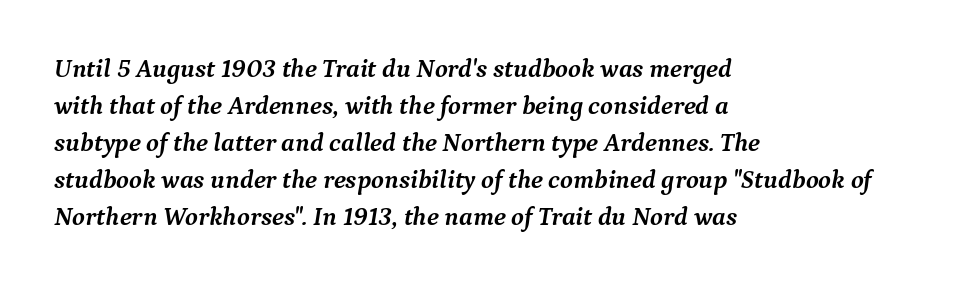
Italic: yes, the glyphs are oblique. Only glyphs here, with clear space below each row. Tracking here is standard; glyphs follow each other at the usual distance. Horizontal alignment here is leftward, the default for most running prose. The typesetting leans heavy: a genuine bold. Reading down the column, the eye jumps a familiar distance to each next line.
